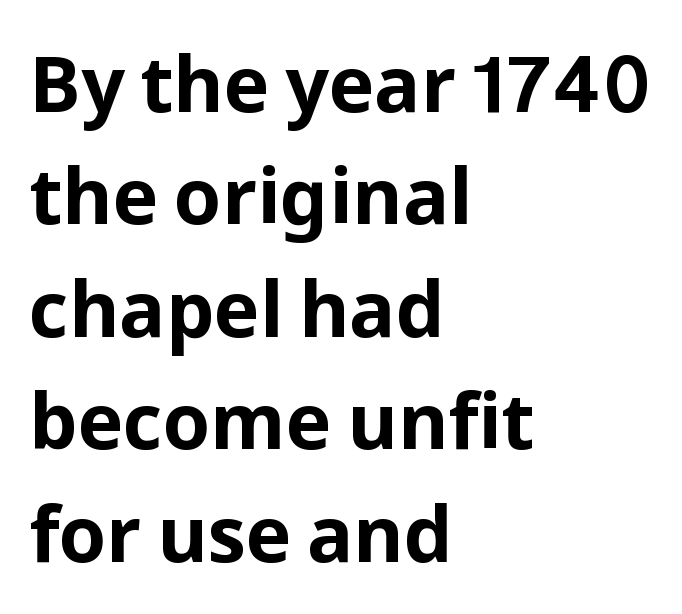
Note the varied advance widths — an 'i' is clearly narrower than an 'm'. Each new line begins a customary step beneath the previous one. What kind of face is this? One without serifs — a sans. Is the type bold? Yes — the strokes are clearly thick and heavy. Unlike italic type, these characters show no tilt at all. What stands out about the letter spacing? Nothing — it is the standard amount.
